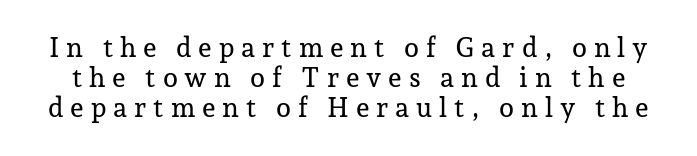
{"italic": "no", "underline": "no", "line_spacing": "tight", "line_spacing_ratio": 1.12, "letter_spacing": "wide", "letter_spacing_em": 0.25, "glyph_px": 27}
